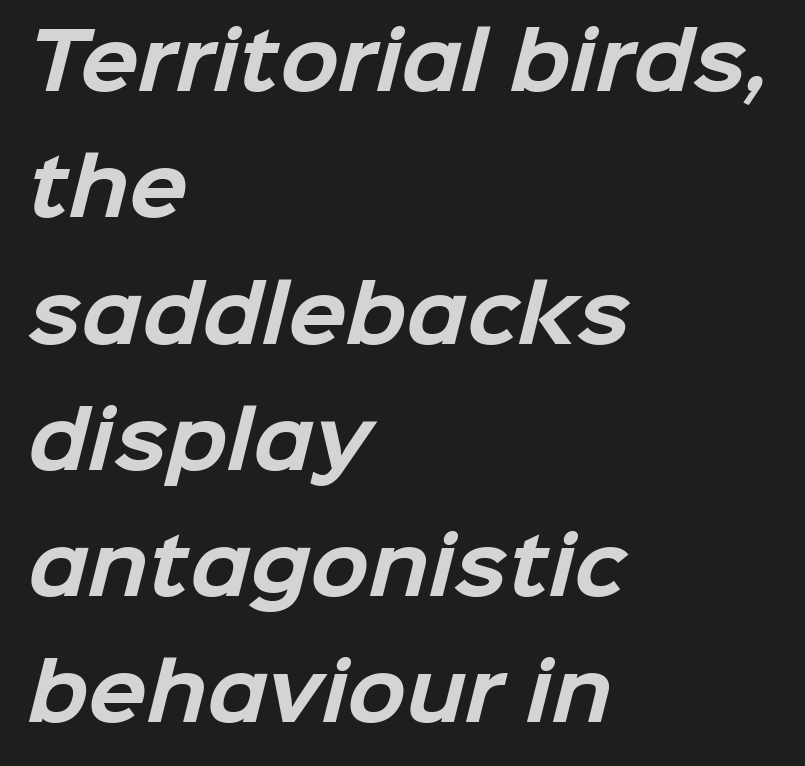
This block has exactly the height ordinary leading produces. These lines are composed in type without serifs. Beneath every word, the page is bare. Does extra space separate the letters? No, they use regular spacing.
